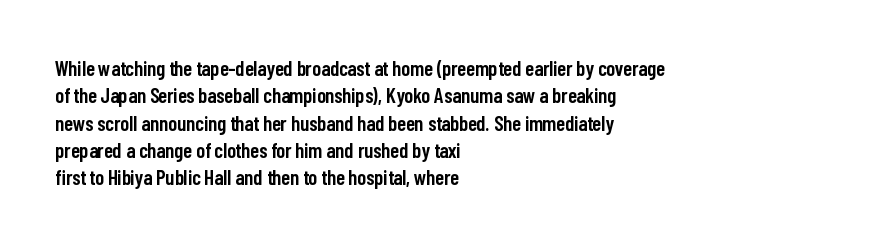
{"italic": "no", "bold": "semi", "underline": "no", "align": "left", "line_spacing": "normal", "line_spacing_ratio": 1.3, "letter_spacing": "normal", "letter_spacing_em": 0.0, "glyph_px": 21}
